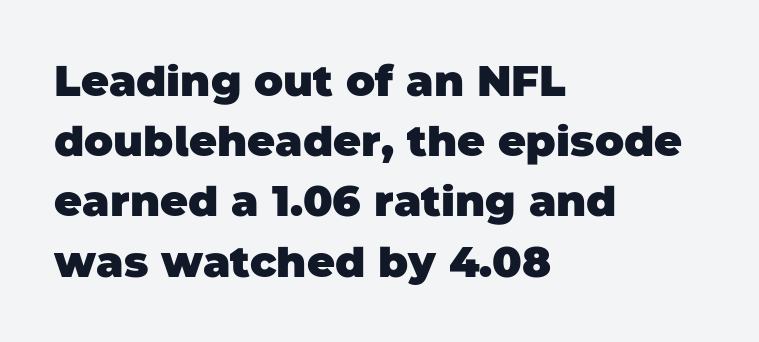
In terms of letterspacing, this is plain default setting. Normally led — the rows are evenly, conventionally spaced. The text block is weighted toward the left margin, trailing off unevenly rightward. The space beneath each line is pristine and unruled.
